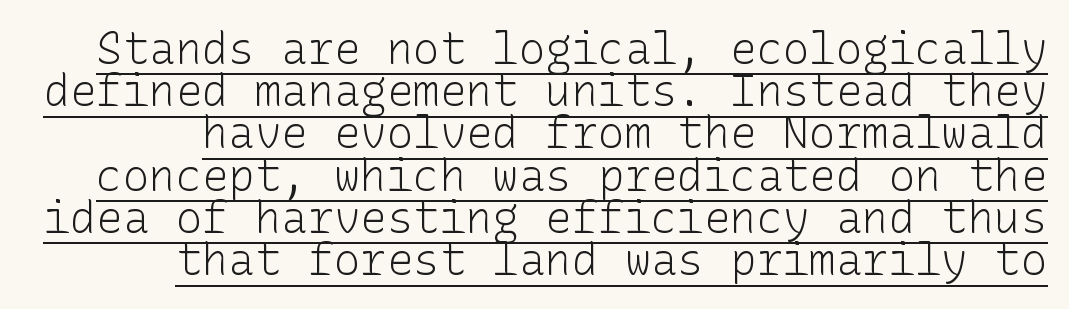
{"serif": "no", "italic": "no", "bold": "no", "weight": "light", "width": "normal", "stroke_contrast": "low", "x_height": "medium", "underline": "yes", "line_spacing": "tight", "line_spacing_ratio": 0.96, "letter_spacing": "normal", "letter_spacing_em": 0.0, "glyph_px": 44}
